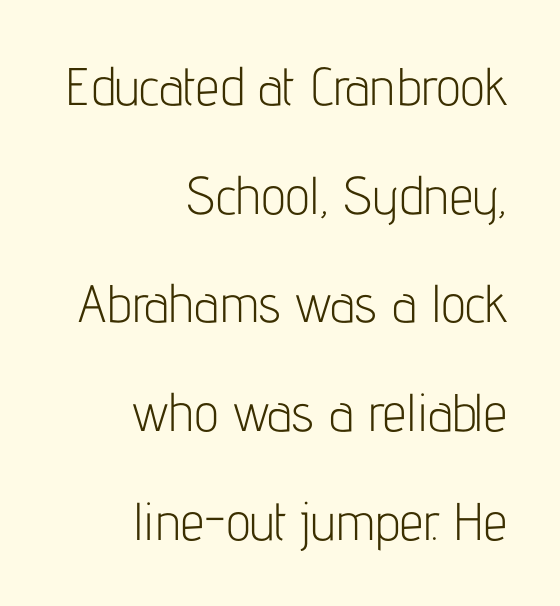
Stem width sits at or under what a default text font uses. A typesetter would label this face a sans. Posture: straight, roman, zero tilt. These lines are set flush right with a ragged left edge. Has an underline been added? It has not. Inter-character spacing is left at the font's built-in metrics.
